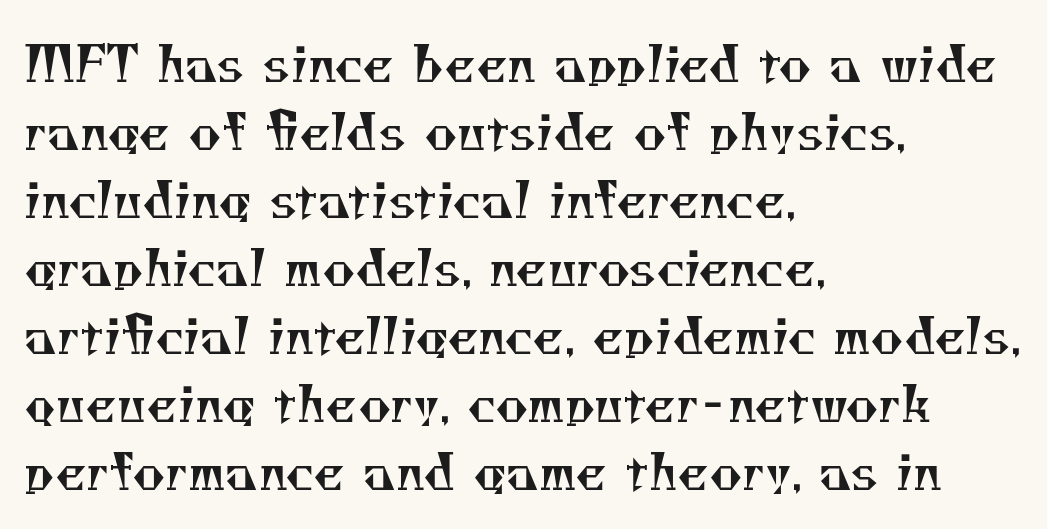
The image shows 50 px regular-weight serif type; set left-aligned, normal line spacing (1.36x), normal letter spacing, not underlined; medium stroke contrast and a small x-height.
